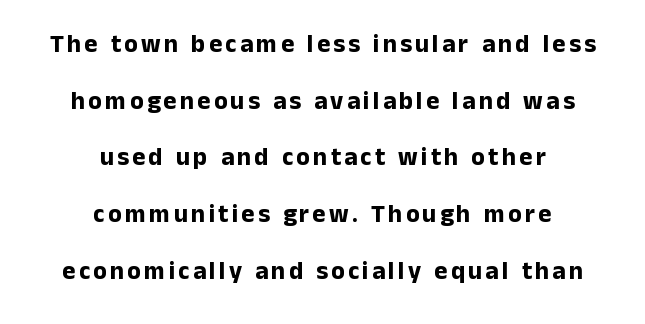
The image shows 25 px bold type, upright; set centered, loose line spacing (2.27x), not underlined.
